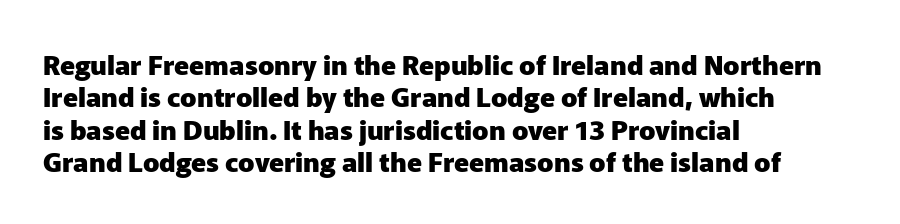
{"italic": "no", "bold": "yes", "underline": "no", "align": "left", "line_spacing_ratio": 1.2, "letter_spacing": "normal", "letter_spacing_em": 0.0, "glyph_px": 27}
